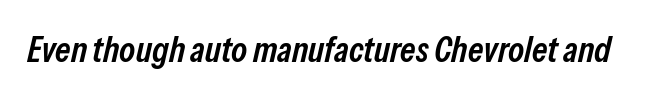
The image shows 36 px semibold, condensed type, italic (leaning right); set normal letter spacing, not underlined; low stroke contrast and a medium x-height.
